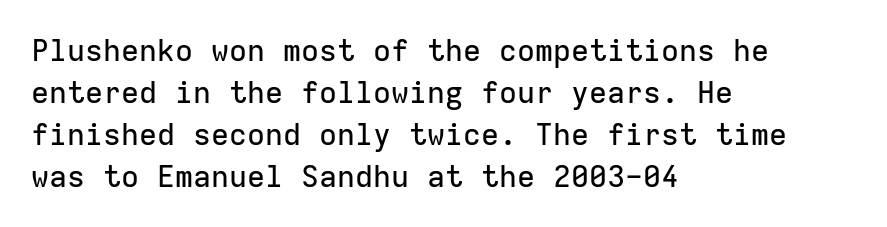
The image shows 30 px sans-serif type, upright, monospaced; set left-aligned, normal line spacing (1.4x), normal letter spacing, not underlined; low stroke contrast and a medium x-height.
